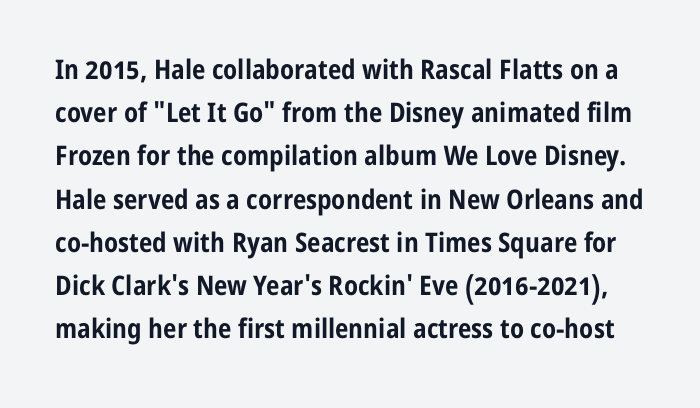
Q: Is the text bold? A: Yes.
Q: Is the text italic (slanted)? A: No, it is upright.
Q: Is the text underlined? A: No.
Q: Is the spacing between letters normal or unusually wide? A: Normal.
Q: Is the spacing between lines tight, normal or loose? A: Normal.
